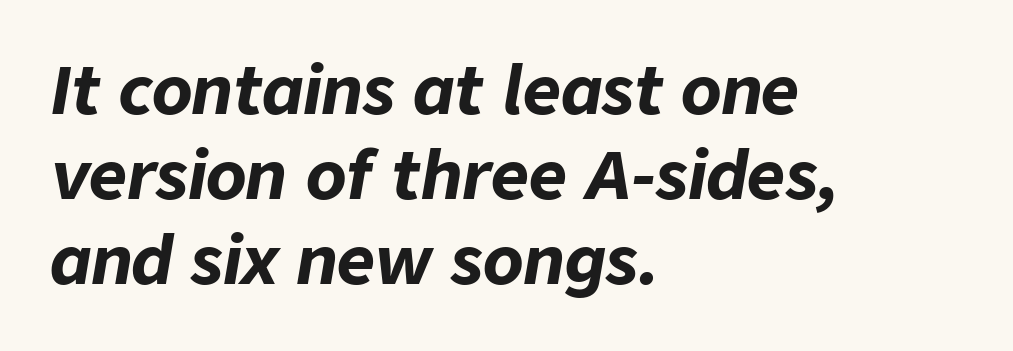
Q: Is the text bold? A: Yes.
Q: Is the text italic (slanted)? A: Yes, it leans right by about 9 degrees.
Q: Is the text underlined? A: No.
Q: How is the paragraph aligned? A: Left-aligned.
Q: Is the spacing between letters normal or unusually wide? A: Normal.
Q: Is the spacing between lines tight, normal or loose? A: Normal.
Q: Width (condensed, normal, or wide)? A: Normal.
Q: Stroke contrast? A: Low.
Q: x-height? A: Medium.
Q: Monospaced? A: No.
